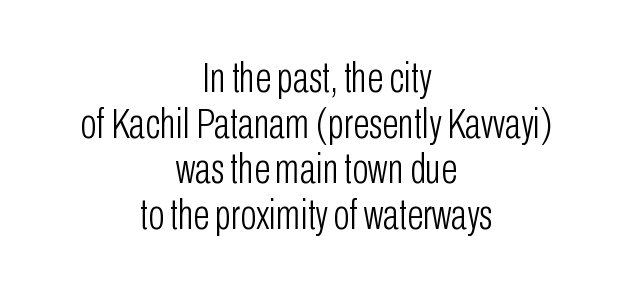
The image shows 43 px light, condensed sans-serif type, upright; set centered, tight line spacing (1.06x), normal letter spacing, not underlined; low stroke contrast and a medium x-height.
